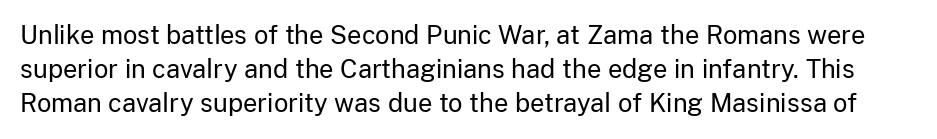
{"italic": "no", "bold": "no", "underline": "no", "line_spacing": "normal", "line_spacing_ratio": 1.37, "letter_spacing": "normal", "letter_spacing_em": 0.0, "glyph_px": 25}
